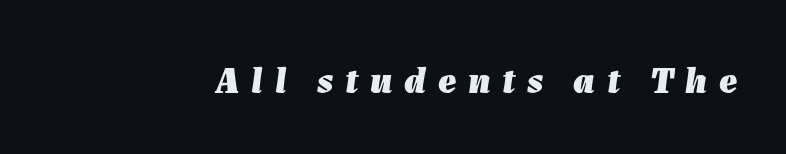
The image shows 38 px heavy type, italic (leaning right); set unusually wide letter spacing (+0.31 em), not underlined; low stroke contrast and a medium x-height.
